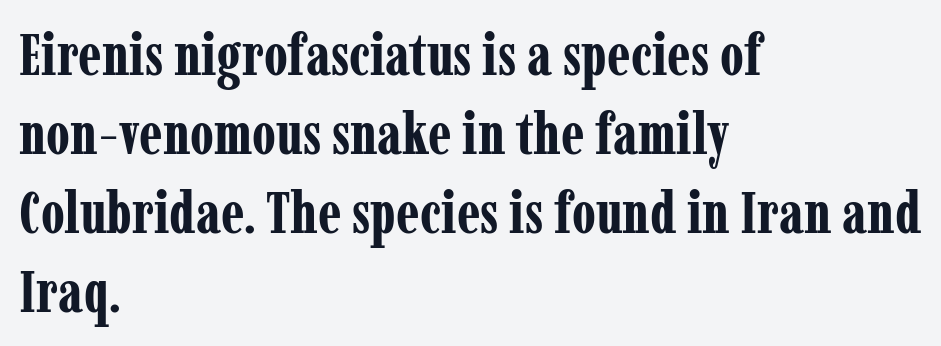
Just letters on the line, the space beneath them empty. The rendering shows small feet on the letterforms — a serif design. This sample is left-justified, so line endings fall wherever the words run out. The letters advance in unequal steps, a hallmark of proportional type.
